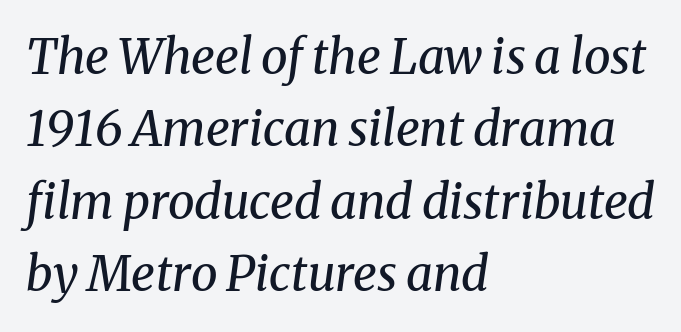
Q: Is the text bold? A: No.
Q: Is the text italic (slanted)? A: Yes, it leans right by about 8 degrees.
Q: Is the typeface a serif or a sans-serif typeface? A: Serif.
Q: Is the text underlined? A: No.
Q: How is the paragraph aligned? A: Left-aligned.
Q: Is the spacing between letters normal or unusually wide? A: Normal.
Q: Is the spacing between lines tight, normal or loose? A: Normal.
Q: Width (condensed, normal, or wide)? A: Normal.
Q: Stroke contrast? A: Medium.
Q: x-height? A: Medium.
Q: Monospaced? A: No.
